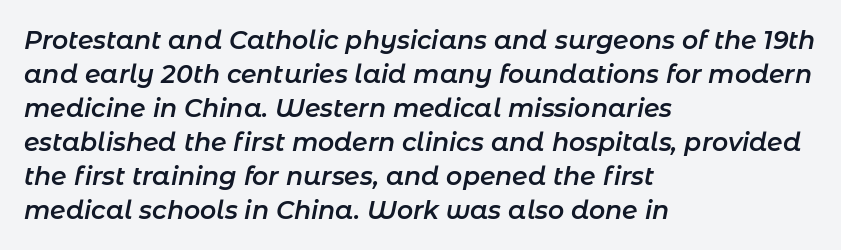
The image shows 25 px text type, italic (leaning right); set left-aligned, normal line spacing (1.36x), normal letter spacing, not underlined.
